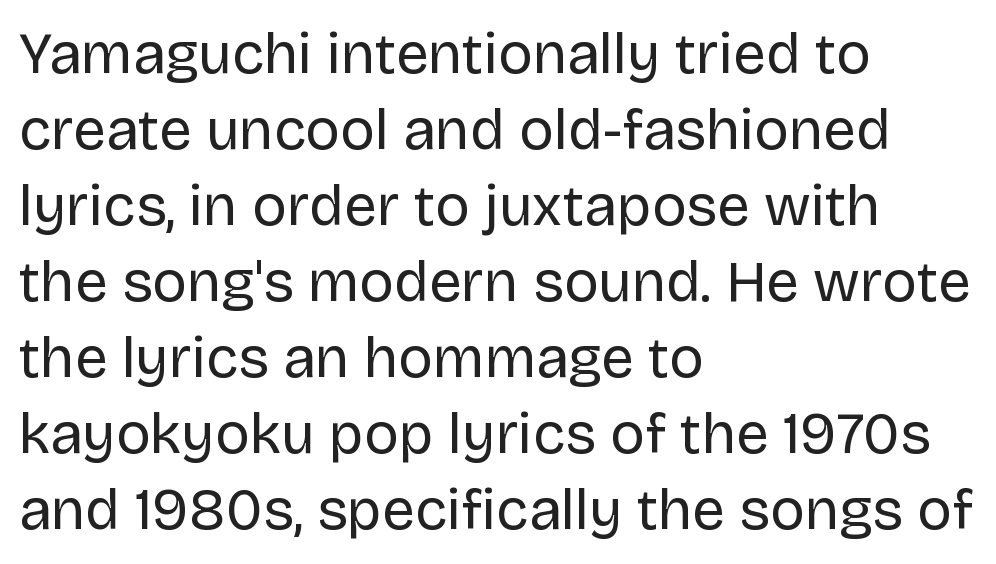
This sample is left-justified, so line endings fall wherever the words run out. Observe the ordinary spacing: letters are neighbours, not strangers. Reading down the column, the eye jumps a familiar distance to each next line. In terms of letterform style, serifs are entirely absent. Style check: upright.
